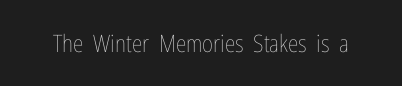
The image shows 24 px text type, upright; set normal letter spacing, not underlined.
